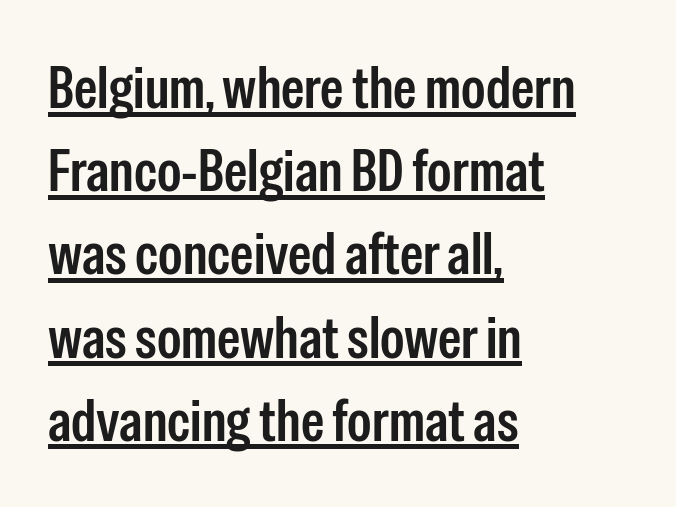
Regarding leading, the lines here are spaced in the standard way. The rendering anchors every line to the left-hand side. You can tell it's not italic because the verticals are truly vertical. Each letter's strokes conclude bluntly, with no projecting serifs.
